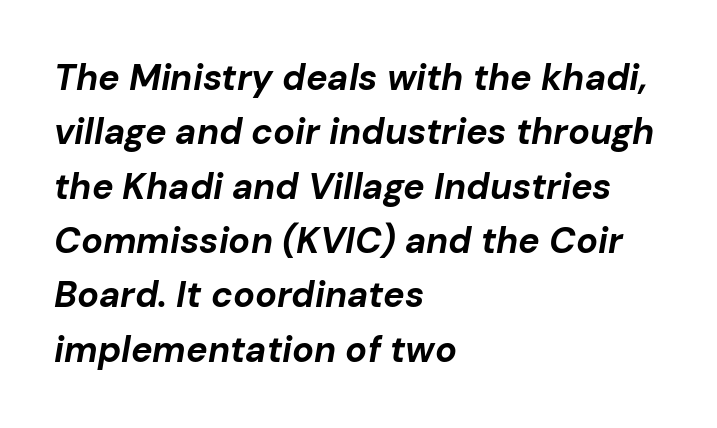
The image shows 36 px bold type, italic (leaning right); set left-aligned, normal line spacing (1.51x), normal letter spacing, not underlined; low stroke contrast and a medium x-height.
